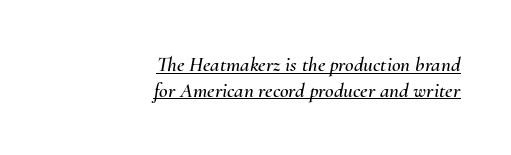
The image shows 21 px text type, italic (leaning right); set right-aligned, line spacing 1.22x, normal letter spacing, underlined.
